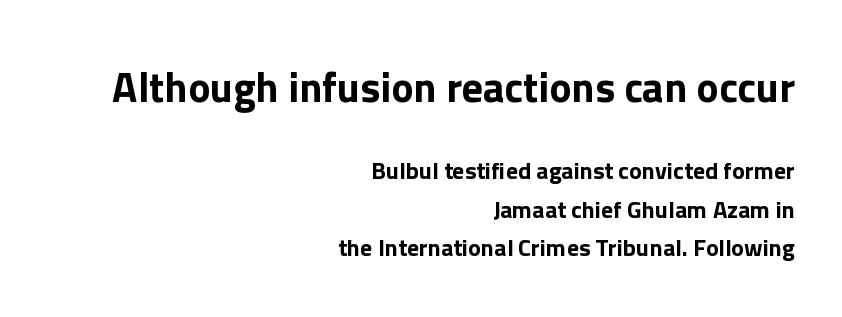
The image shows 42 px sans-serif type, upright; set right-aligned, normal line spacing (1.59x), normal letter spacing, not underlined; the first (top) block is 1.75x larger; low stroke contrast and a medium x-height.
